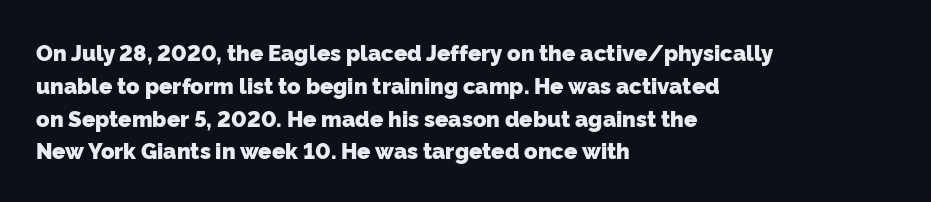
Q: Is the text bold? A: Yes.
Q: Is the text underlined? A: No.
Q: How is the paragraph aligned? A: Left-aligned.
Q: Is the spacing between letters normal or unusually wide? A: Normal.
Q: Is the spacing between lines tight, normal or loose? A: Normal.
